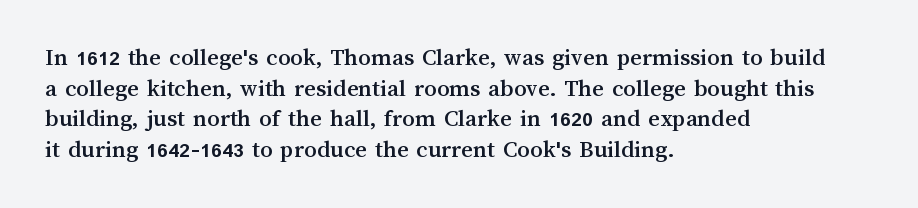
{"italic": "no", "underline": "no", "align": "left", "line_spacing_ratio": 1.23, "letter_spacing": "normal", "letter_spacing_em": 0.0, "glyph_px": 25}
